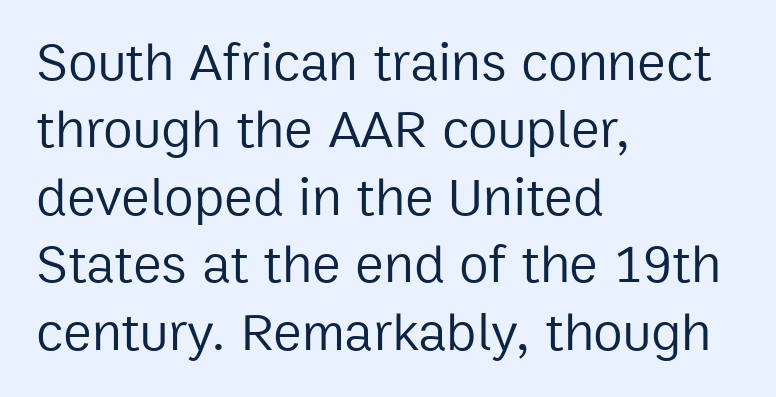
{"serif": "no", "italic": "no", "bold": "no", "weight": "regular", "width": "normal", "stroke_contrast": "low", "x_height": "medium", "monospaced": "no", "underline": "no", "align": "left", "line_spacing": "normal", "line_spacing_ratio": 1.25, "letter_spacing": "normal", "letter_spacing_em": 0.0, "glyph_px": 54}
